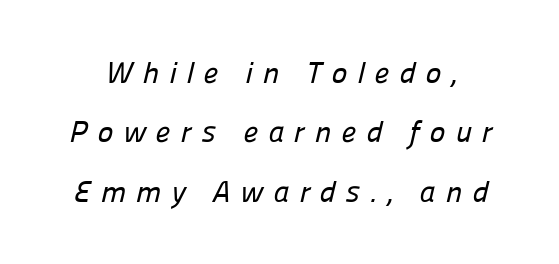
Q: Is the typeface a serif or a sans-serif typeface? A: Sans-serif.
Q: Is the text underlined? A: No.
Q: Is the spacing between letters normal or unusually wide? A: Unusually wide.
Q: Is the spacing between lines tight, normal or loose? A: Loose.
Q: Width (condensed, normal, or wide)? A: Normal.
Q: Stroke contrast? A: Low.
Q: x-height? A: Medium.
Q: Monospaced? A: No.
